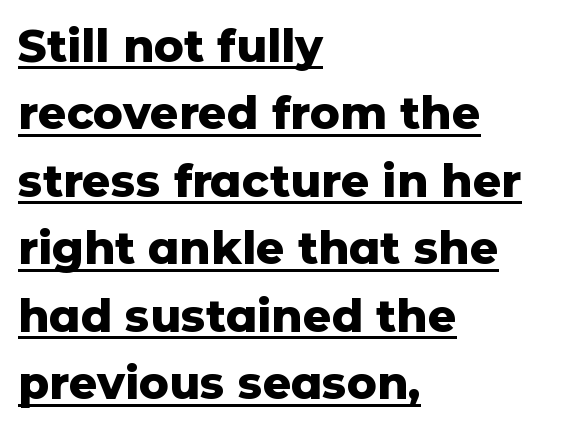
Q: Is the text bold? A: Yes.
Q: Is the text italic (slanted)? A: No, it is upright.
Q: Is the typeface a serif or a sans-serif typeface? A: Sans-serif.
Q: Is the text underlined? A: Yes.
Q: How is the paragraph aligned? A: Left-aligned.
Q: Is the spacing between letters normal or unusually wide? A: Normal.
Q: Is the spacing between lines tight, normal or loose? A: Normal.
Q: Width (condensed, normal, or wide)? A: Normal.
Q: Stroke contrast? A: Low.
Q: x-height? A: Medium.
Q: Monospaced? A: No.
